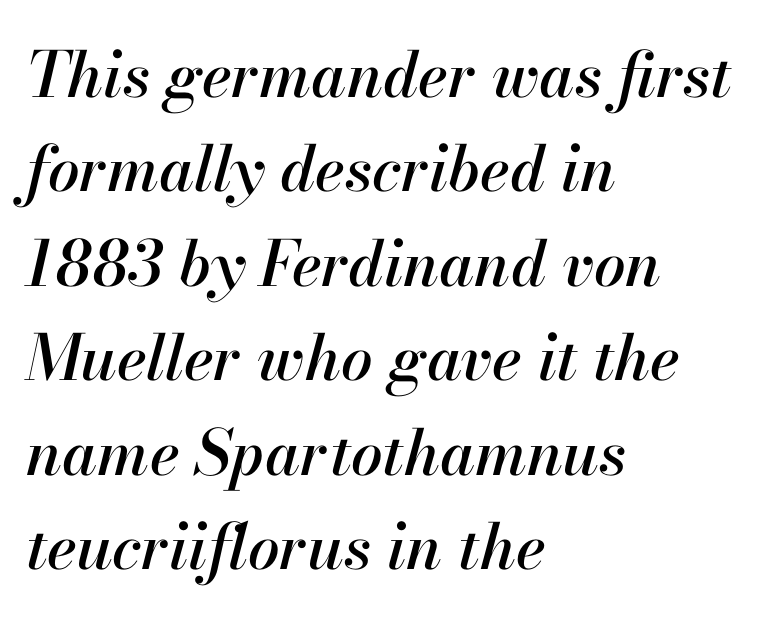
The image shows 63 px text type, italic (leaning right); set left-aligned, normal line spacing (1.5x), normal letter spacing, not underlined; high stroke contrast and a small x-height.
